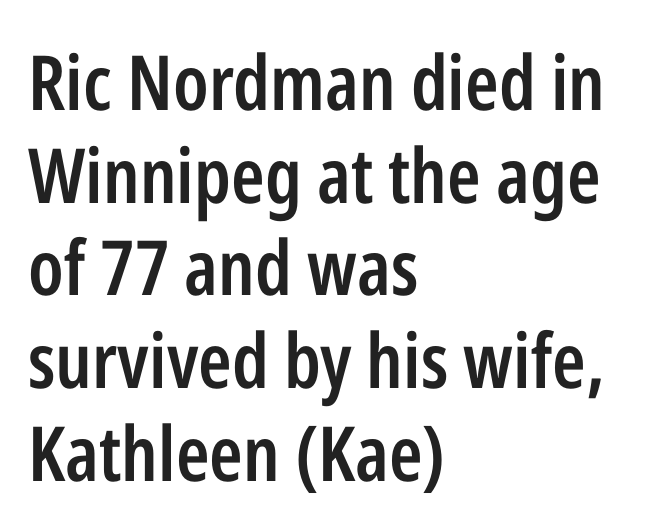
The rendering keeps characters at their native spacing. The rendering uses natural spacing where letterforms have individual widths. The glyphs in this specimen are sans serif. Typesetter's note: demi weight, one step under bold. Horizontal alignment here is leftward, the default for most running prose.
